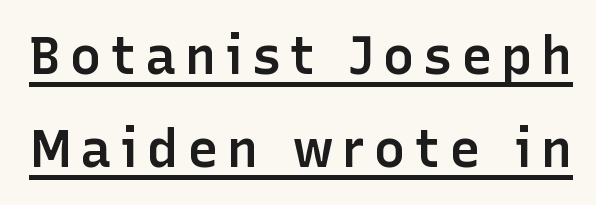
The image shows 52 px semibold sans-serif type, upright; set line spacing 1.79x, underlined; low stroke contrast and a medium x-height.
